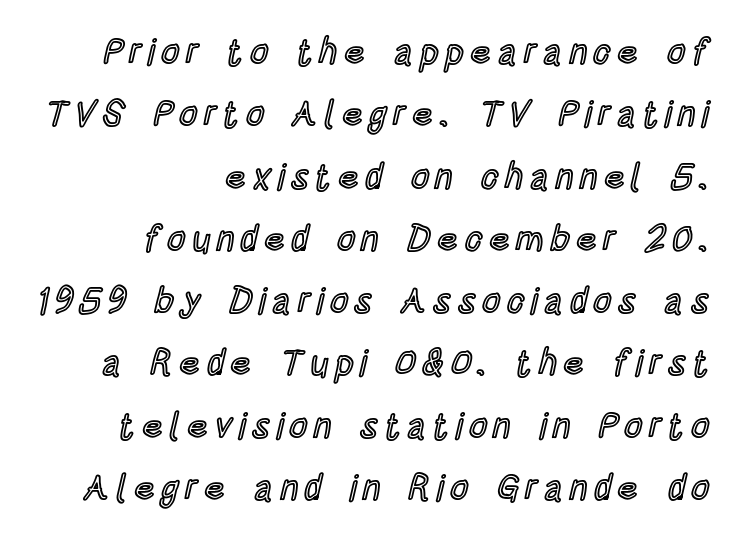
The image shows 36 px condensed type; set right-aligned, line spacing 1.73x, not underlined; a large x-height.
